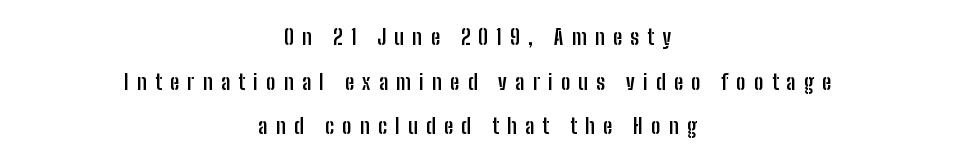
One-word summary of the alignment: center. How heavy is the stroke? Heavy — this is a bold. Style check: upright. This sample uses expanded letter spacing, leaving extra air between glyphs. Vertical spacing — loose. Underlining? Definitely not there.
